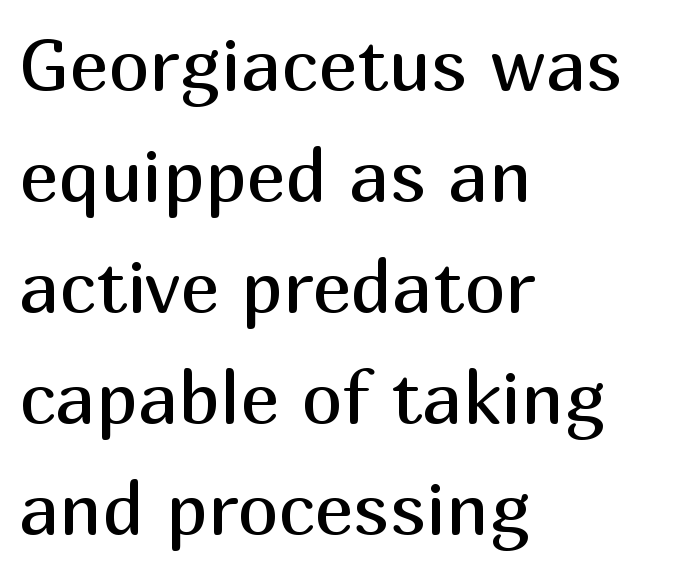
A typesetter would call this proportional, since set widths differ per character. Teacher's note: observe the even left margin — that is flush-left alignment. Compared with typical body copy, the letter spacing here is the same. The letters carry no serifs — their stems end cleanly without finishing strokes. The rows are spaced the way most documents space them.
